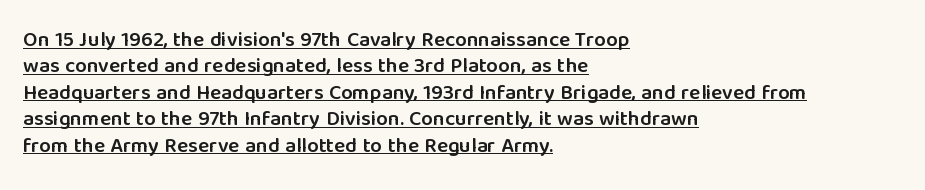
{"italic": "no", "bold": "semi", "underline": "yes", "align": "left", "line_spacing": "normal", "line_spacing_ratio": 1.26, "letter_spacing": "normal", "letter_spacing_em": 0.0, "glyph_px": 21}
